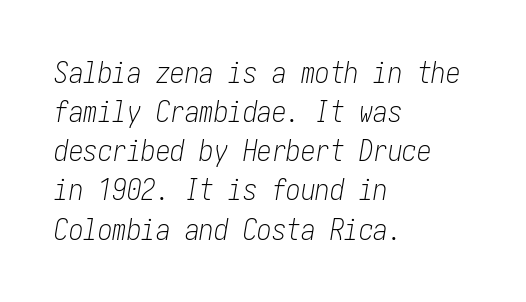
{"italic": "yes", "lean": "right", "slant_degrees": 10, "bold": "no", "weight": "light", "width": "condensed", "stroke_contrast": "low", "x_height": "medium", "underline": "no", "align": "left", "line_spacing": "normal", "line_spacing_ratio": 1.35, "letter_spacing": "normal", "letter_spacing_em": 0.0, "glyph_px": 29}
